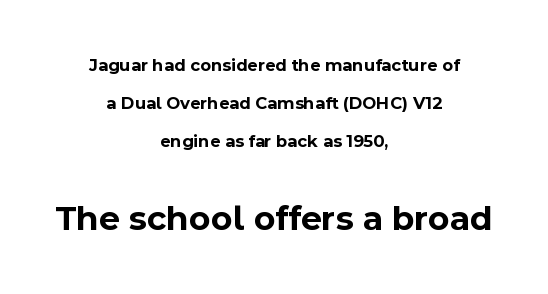
Compared with typical paragraphs, the rows here are farther apart. Lines of text with bare space underneath. Do the letters lean? They stand straight. Centered paragraph, ragged on both sides. These words are printed bold, with thick strokes throughout.
